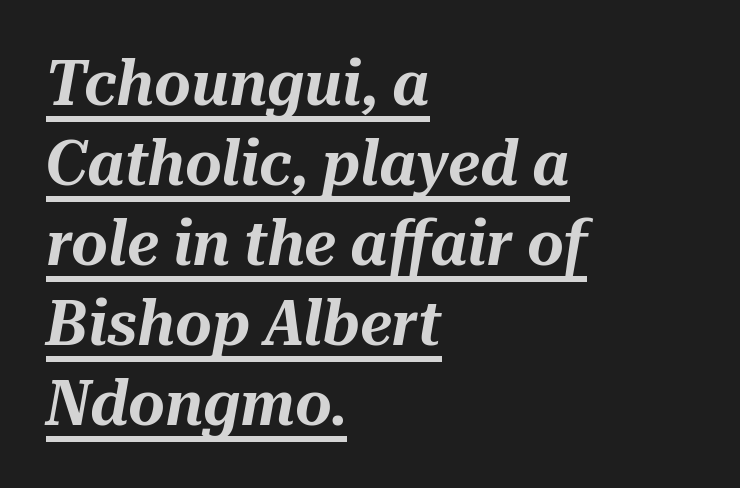
Q: Is the text italic (slanted)? A: Yes, it leans right by about 10 degrees.
Q: Is the text underlined? A: Yes.
Q: How is the paragraph aligned? A: Left-aligned.
Q: Is the spacing between letters normal or unusually wide? A: Normal.
Q: Is the spacing between lines tight, normal or loose? A: Normal.
Q: Width (condensed, normal, or wide)? A: Normal.
Q: Stroke contrast? A: Medium.
Q: x-height? A: Medium.
Q: Monospaced? A: No.
